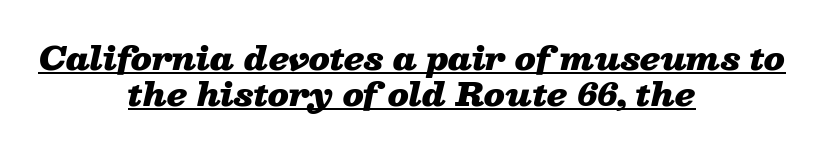
{"italic": "yes", "lean": "right", "slant_degrees": 13, "bold": "yes", "weight": "heavy", "width": "wide", "stroke_contrast": "low", "x_height": "medium", "monospaced": "no", "underline": "yes", "align": "center", "line_spacing": "tight", "line_spacing_ratio": 1.15, "letter_spacing": "normal", "letter_spacing_em": 0.0, "glyph_px": 31}
